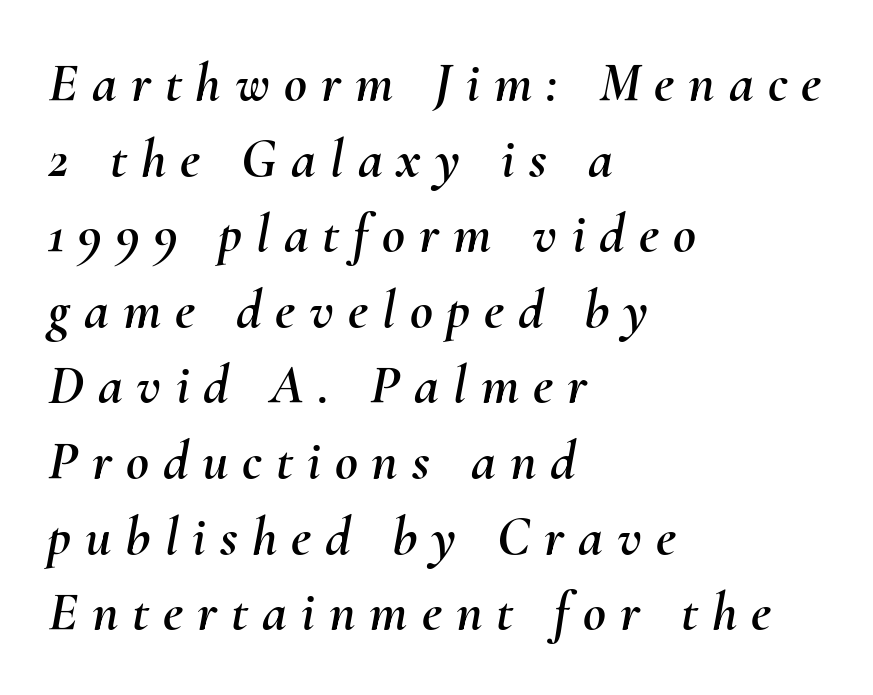
Q: Is the text italic (slanted)? A: Yes, it leans right by about 10 degrees.
Q: Is the text underlined? A: No.
Q: How is the paragraph aligned? A: Left-aligned.
Q: Is the spacing between letters normal or unusually wide? A: Unusually wide.
Q: Is the spacing between lines tight, normal or loose? A: Normal.
Q: Width (condensed, normal, or wide)? A: Normal.
Q: Stroke contrast? A: Medium.
Q: x-height? A: Small.
Q: Monospaced? A: No.
